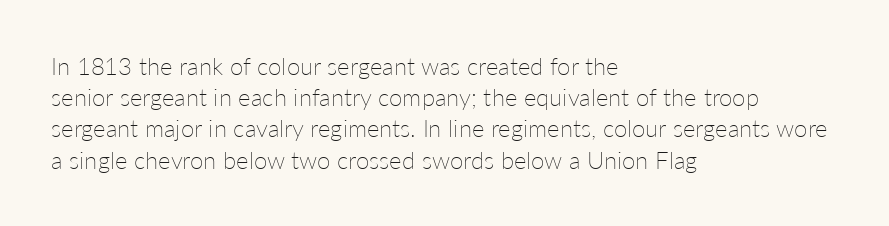
The ragged edge is on the right, which tells us the setting is flush left. The passage shown is not underscored anywhere. These lines were composed using upright roman letters. This sample uses plain, unmodified letter spacing. Reading down the column, the eye jumps a familiar distance to each next line.
